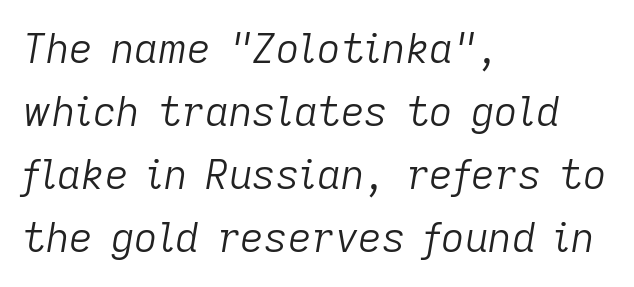
Q: Is the text bold? A: No.
Q: Is the text italic (slanted)? A: Yes, it leans right by about 9 degrees.
Q: Is the text underlined? A: No.
Q: How is the paragraph aligned? A: Left-aligned.
Q: Is the spacing between letters normal or unusually wide? A: Normal.
Q: Is the spacing between lines tight, normal or loose? A: Normal.
Q: Width (condensed, normal, or wide)? A: Normal.
Q: Stroke contrast? A: Low.
Q: x-height? A: Medium.
Q: Monospaced? A: No.
